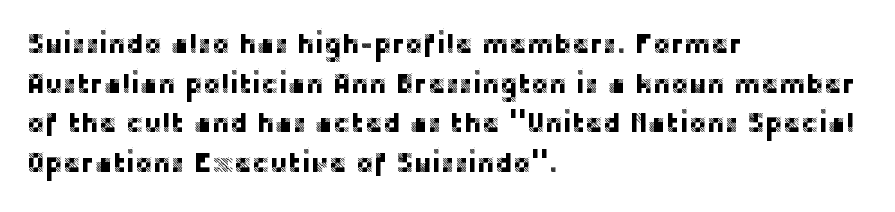
Reading down the column, the eye jumps a familiar distance to each next line. The gaps between neighbouring characters are ordinary and unremarkable. Every character sits straight up, as roman type does. These lines stack with their left ends in a neat column. Bare-footed words on every line.
